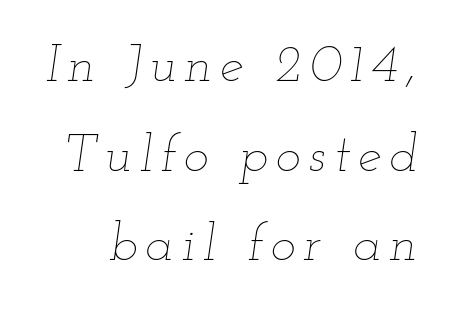
The image shows 53 px thin, wide type, italic (leaning right); set normal line spacing (1.69x), not underlined; low stroke contrast and a small x-height.
